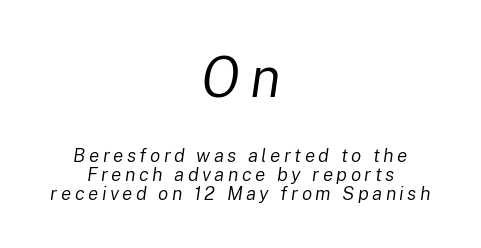
Size hierarchy here favors the leading block over the trailing one. Every character sits at an angle, as italics do. Note the varied advance widths — an 'i' is clearly narrower than an 'm'. If you measured baseline to baseline, you'd find a short distance.
